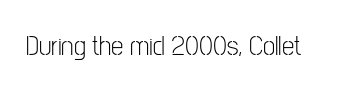
{"serif": "no", "italic": "no", "bold": "no", "weight": "light", "width": "condensed", "stroke_contrast": "low", "x_height": "medium", "monospaced": "no", "underline": "no", "letter_spacing": "normal", "letter_spacing_em": 0.0, "glyph_px": 28}
